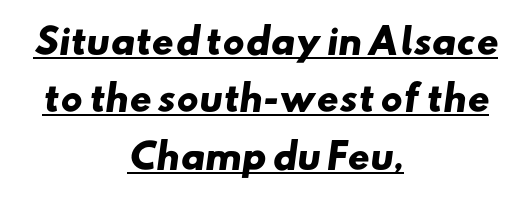
{"serif": "no", "bold": "yes", "weight": "heavy", "width": "wide", "stroke_contrast": "low", "x_height": "small", "monospaced": "no", "underline": "yes", "align": "center", "line_spacing": "normal", "line_spacing_ratio": 1.69, "letter_spacing": "normal", "letter_spacing_em": 0.0, "glyph_px": 34}
